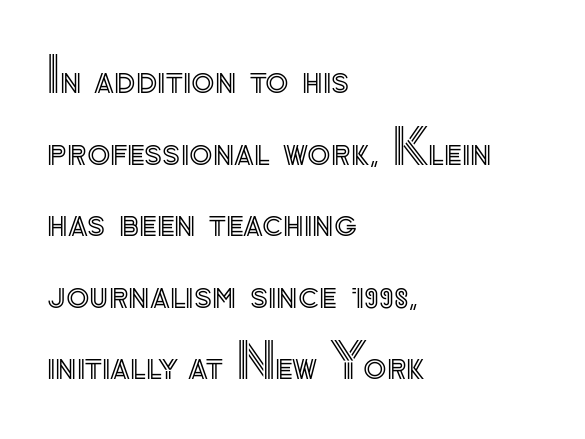
Spacing verdict: proportional, widths tailored to each character. Compared with a centered layout, this one pins lines to the left instead. Here the glyphs are tracked normally, forming tight word shapes. The axis of the letterforms is exactly vertical. This rendering features lettering with no underline.
